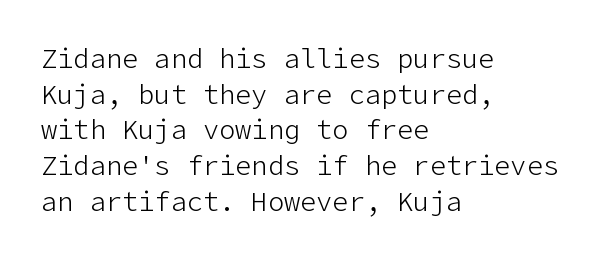
{"italic": "no", "bold": "no", "underline": "no", "align": "left", "line_spacing": "normal", "line_spacing_ratio": 1.32, "letter_spacing": "normal", "letter_spacing_em": 0.0, "glyph_px": 27}
